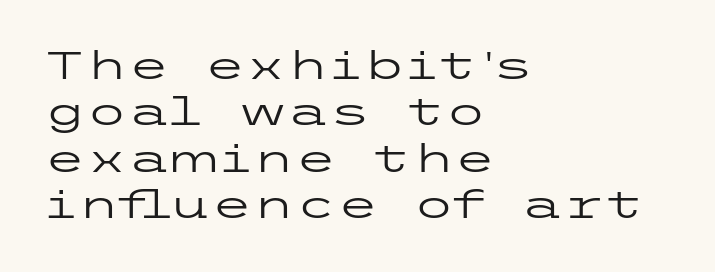
The image shows 38 px regular-weight, wide sans-serif type, upright; set left-aligned, line spacing 1.22x, normal letter spacing, not underlined; low stroke contrast and a medium x-height.
